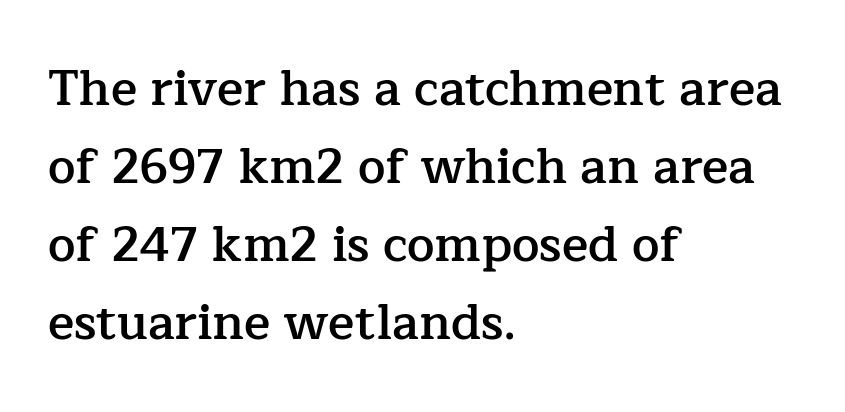
The image shows 49 px semibold serif type, upright; set left-aligned, normal line spacing (1.59x), normal letter spacing, not underlined; low stroke contrast and a medium x-height.
